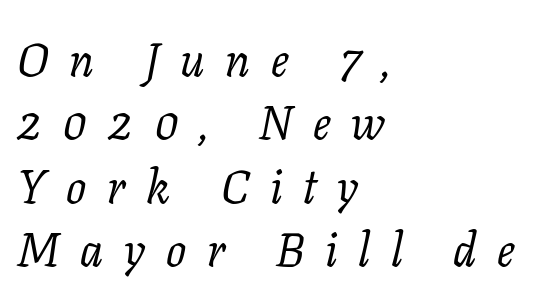
Q: Is the text bold? A: No.
Q: Is the text italic (slanted)? A: Yes, it leans right by about 11 degrees.
Q: Is the typeface a serif or a sans-serif typeface? A: Serif.
Q: Is the text underlined? A: No.
Q: How is the paragraph aligned? A: Left-aligned.
Q: Is the spacing between letters normal or unusually wide? A: Unusually wide.
Q: Is the spacing between lines tight, normal or loose? A: Normal.
Q: Width (condensed, normal, or wide)? A: Normal.
Q: Stroke contrast? A: Low.
Q: x-height? A: Medium.
Q: Monospaced? A: No.
